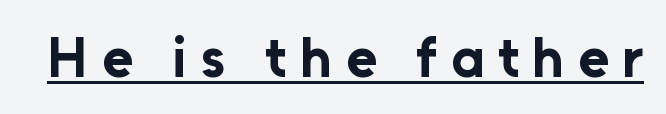
Q: Is the text bold? A: Yes.
Q: Is the text italic (slanted)? A: No, it is upright.
Q: Is the typeface a serif or a sans-serif typeface? A: Sans-serif.
Q: Is the text underlined? A: Yes.
Q: Is the spacing between letters normal or unusually wide? A: Unusually wide.
Q: Width (condensed, normal, or wide)? A: Normal.
Q: Stroke contrast? A: Low.
Q: x-height? A: Medium.
Q: Monospaced? A: No.
